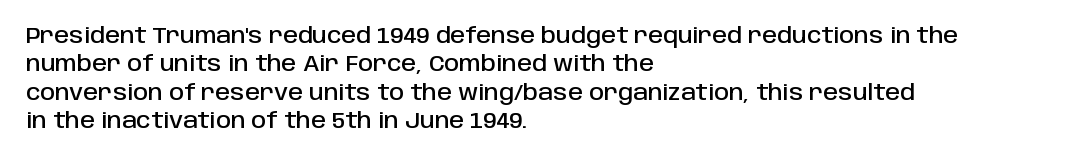
Posture: upright roman. The foot of each line stays bare and open. The passage shown stacks its lines at a standard gap. Alignment: flush left. The horizontal fit of the characters is conventional and even.
